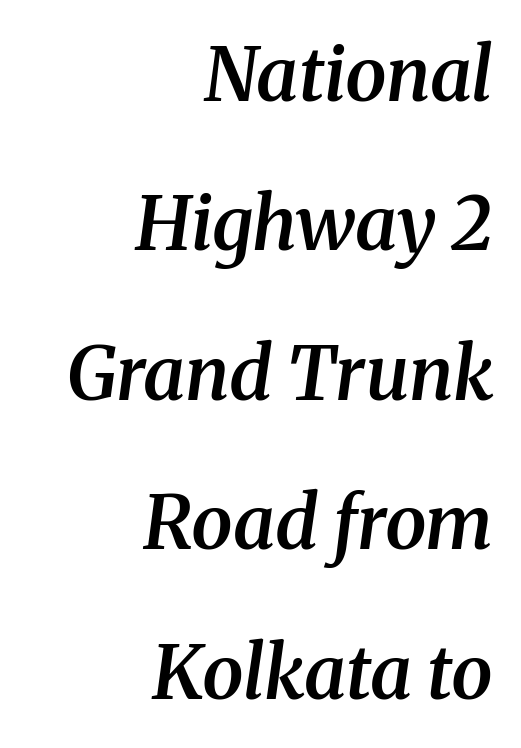
Whoever set this chose breathing room over compactness in the vertical rhythm. Is this a fixed-width face? No — the glyphs have proportional, varying widths. Typesetter's note: demi weight, one step under bold. This sample is right-justified, so line beginnings fall wherever the words allow. Descenders hang freely into open space.
